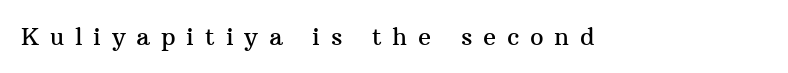
The image shows 24 px text type, upright; set unusually wide letter spacing (+0.45 em), not underlined.
